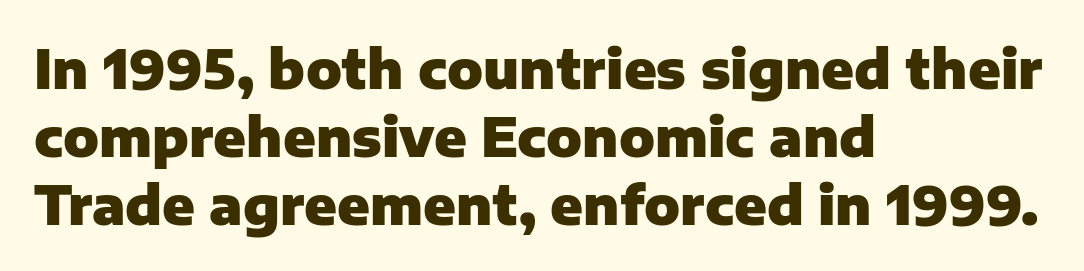
The image shows 53 px heavy sans-serif type, upright; set left-aligned, normal line spacing (1.28x), normal letter spacing, not underlined; low stroke contrast and a medium x-height.
